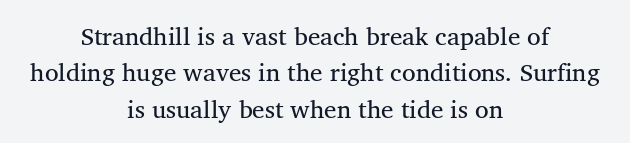
The image shows 25 px text type, upright; set centered, normal line spacing (1.46x), normal letter spacing, not underlined.
